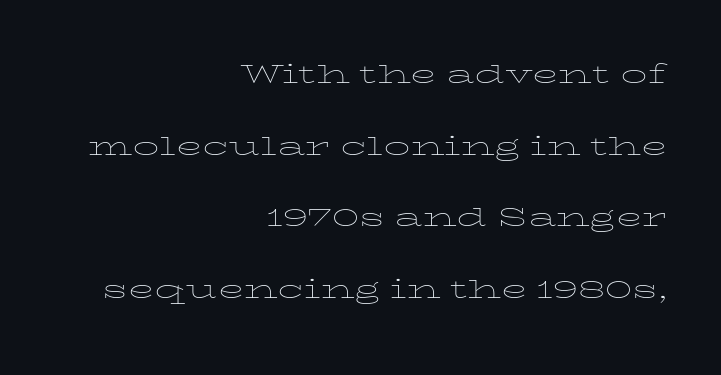
The letters stand upright; this is a roman face. Right-aligned paragraph, ragged on the left. The passage shown is typed in a proportional face where columns would drift. Rule under the text: the space is simply empty.
